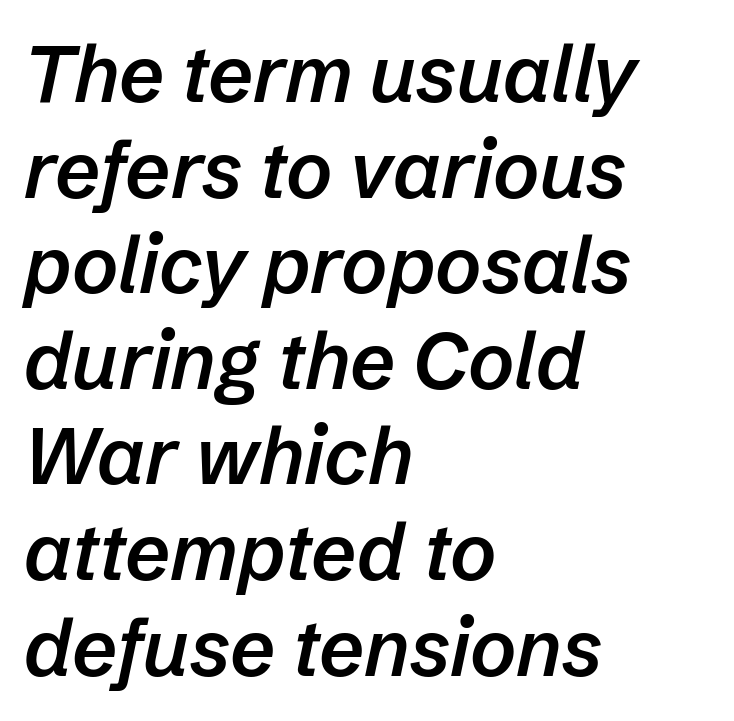
The image shows 79 px semibold type, italic (leaning right); set left-aligned, line spacing 1.21x, normal letter spacing, not underlined; low stroke contrast and a medium x-height.
